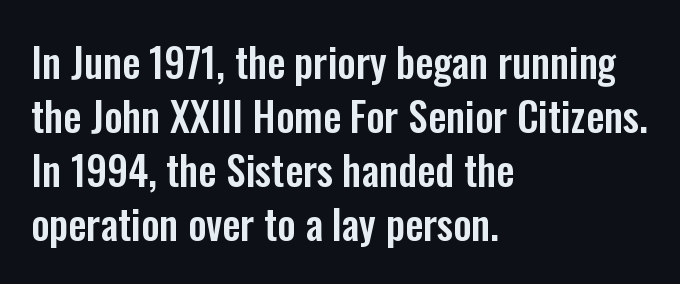
The image shows 40 px condensed sans-serif type, upright; set left-aligned, normal line spacing (1.35x), normal letter spacing, not underlined; low stroke contrast and a medium x-height.
